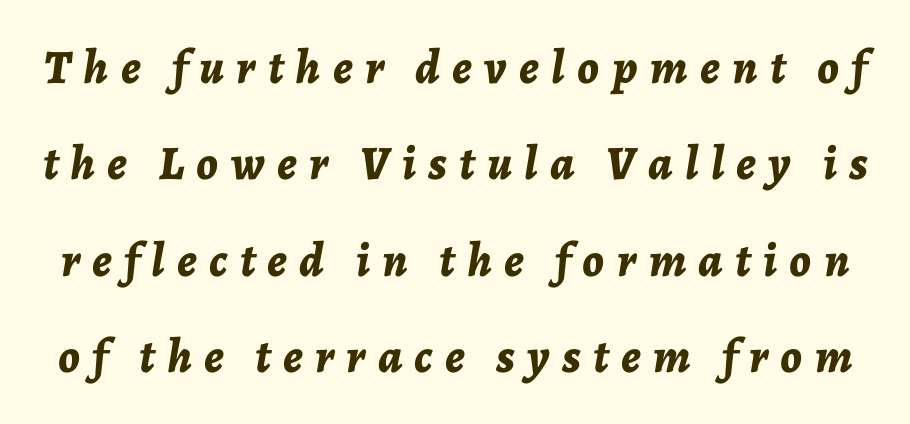
The image shows 48 px bold type, italic (leaning right); set loose line spacing (2.01x), unusually wide letter spacing (+0.26 em), not underlined; low stroke contrast and a medium x-height.
